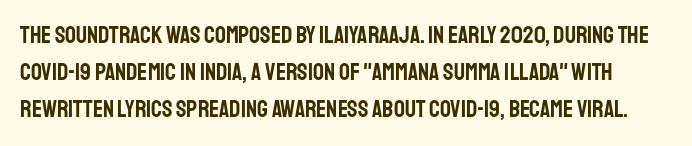
{"italic": "no", "underline": "no", "line_spacing": "normal", "line_spacing_ratio": 1.55, "letter_spacing": "normal", "letter_spacing_em": 0.0, "glyph_px": 24}
